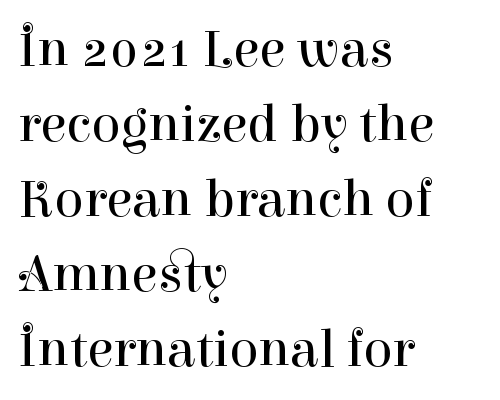
Q: Is the text bold? A: No.
Q: Is the text italic (slanted)? A: No, it is upright.
Q: Is the typeface a serif or a sans-serif typeface? A: Serif.
Q: Is the text underlined? A: No.
Q: How is the paragraph aligned? A: Left-aligned.
Q: Is the spacing between letters normal or unusually wide? A: Normal.
Q: Is the spacing between lines tight, normal or loose? A: Normal.
Q: Width (condensed, normal, or wide)? A: Normal.
Q: Stroke contrast? A: High.
Q: x-height? A: Medium.
Q: Monospaced? A: No.
